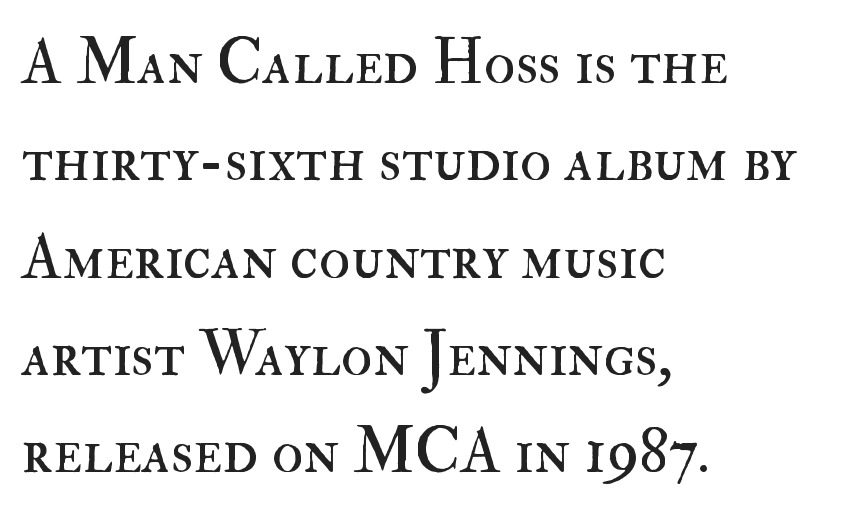
The font sits on the lighter half of the weight spectrum, regular included. This block has exactly the height ordinary leading produces. Do the letters lean? They stand straight. The lines are quadded left.
